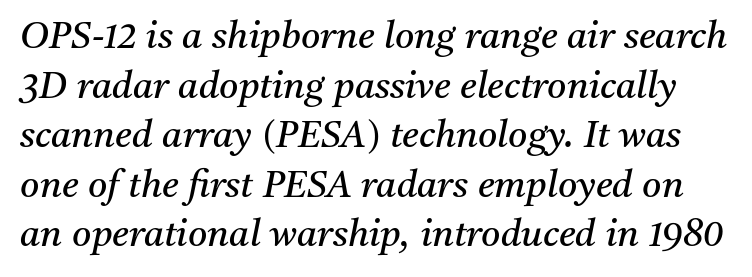
Would a proofreader flag this as italicized? Yes. The passage shown has conventional tracking throughout. The characters are drawn with everyday or finer stroke widths. No word sits above an underline.
